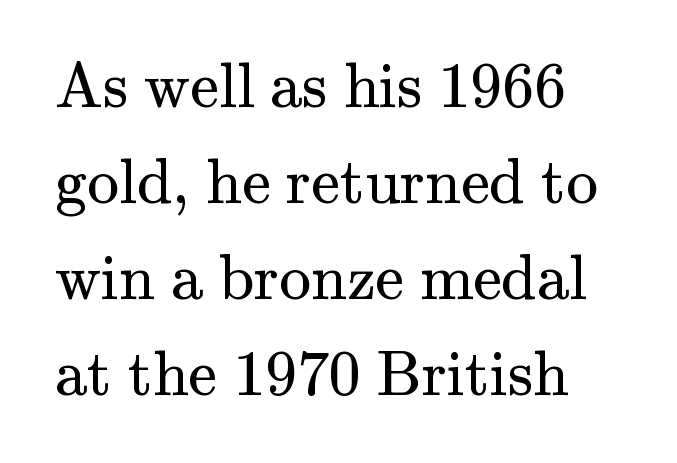
The image shows 64 px regular-weight serif type, upright; set normal line spacing (1.5x), normal letter spacing, not underlined; medium stroke contrast and a small x-height.
